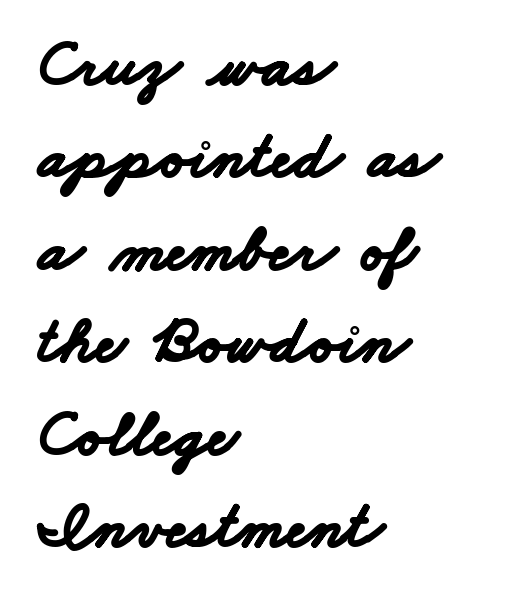
Q: Is the text bold? A: Yes.
Q: Is the typeface a serif or a sans-serif typeface? A: Sans-serif.
Q: Is the text underlined? A: No.
Q: How is the paragraph aligned? A: Left-aligned.
Q: Is the spacing between letters normal or unusually wide? A: Normal.
Q: Is the spacing between lines tight, normal or loose? A: Normal.
Q: Width (condensed, normal, or wide)? A: Wide.
Q: Stroke contrast? A: Low.
Q: x-height? A: Small.
Q: Monospaced? A: No.
